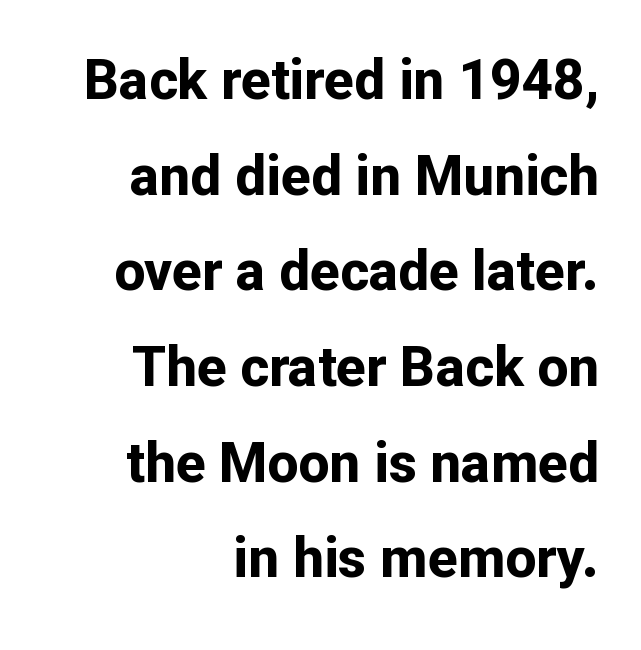
{"serif": "no", "italic": "no", "bold": "yes", "weight": "bold", "width": "normal", "stroke_contrast": "low", "x_height": "medium", "monospaced": "no", "underline": "no", "align": "right", "line_spacing_ratio": 1.74, "letter_spacing": "normal", "letter_spacing_em": 0.0, "glyph_px": 55}
